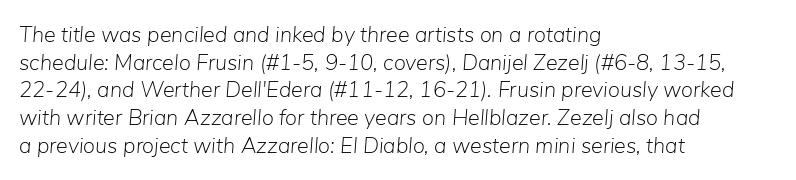
{"italic": "yes", "lean": "right", "slant_degrees": 5, "bold": "no", "underline": "no", "align": "left", "line_spacing": "normal", "line_spacing_ratio": 1.26, "letter_spacing": "normal", "letter_spacing_em": 0.0, "glyph_px": 22}
